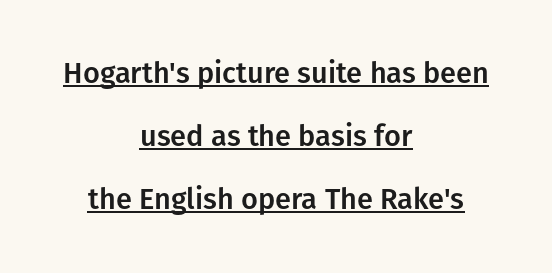
The whitespace from short lines is split evenly between both sides. What decoration does the sample have? An underline. The space between consecutive lines is lavish. Do the characters align in a grid? No, the font is proportional. Honestly, the letter spacing is just normal — you wouldn't notice it.
